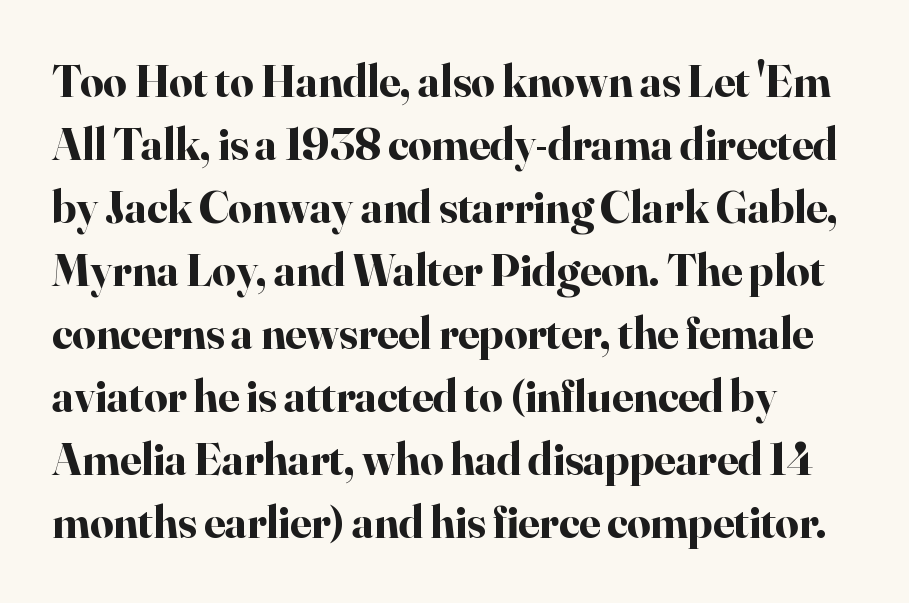
Q: Is the text bold? A: Yes.
Q: Is the text italic (slanted)? A: No, it is upright.
Q: Is the typeface a serif or a sans-serif typeface? A: Serif.
Q: Is the text underlined? A: No.
Q: Is the spacing between letters normal or unusually wide? A: Normal.
Q: Is the spacing between lines tight, normal or loose? A: Normal.
Q: Width (condensed, normal, or wide)? A: Normal.
Q: Stroke contrast? A: High.
Q: x-height? A: Small.
Q: Monospaced? A: No.
